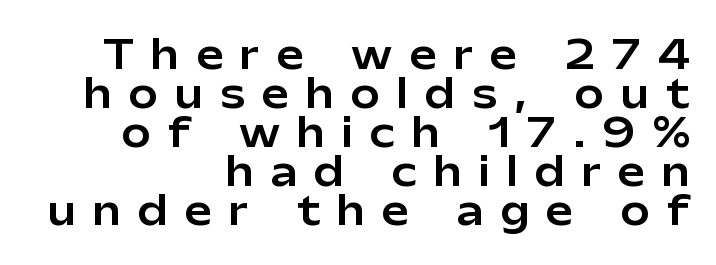
The image shows 39 px sans-serif type, upright; set right-aligned, tight line spacing (1.0x), unusually wide letter spacing (+0.44 em), not underlined; low stroke contrast and a medium x-height.
